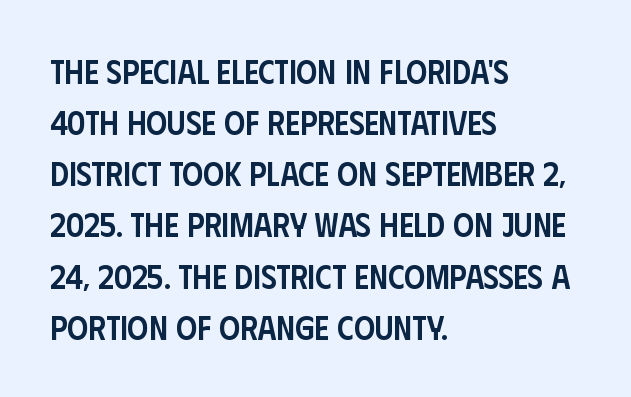
The image shows 33 px semibold, condensed sans-serif type, upright; set left-aligned, normal line spacing (1.55x), normal letter spacing, not underlined; low stroke contrast and a large x-height.
